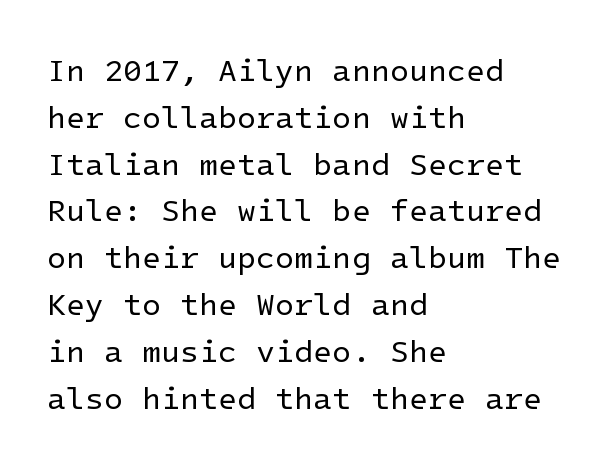
Q: Is the text bold? A: No.
Q: Is the text italic (slanted)? A: No, it is upright.
Q: Is the typeface a serif or a sans-serif typeface? A: Sans-serif.
Q: Is the text underlined? A: No.
Q: How is the paragraph aligned? A: Left-aligned.
Q: Is the spacing between letters normal or unusually wide? A: Normal.
Q: Is the spacing between lines tight, normal or loose? A: Normal.
Q: Width (condensed, normal, or wide)? A: Normal.
Q: Stroke contrast? A: Low.
Q: x-height? A: Medium.
